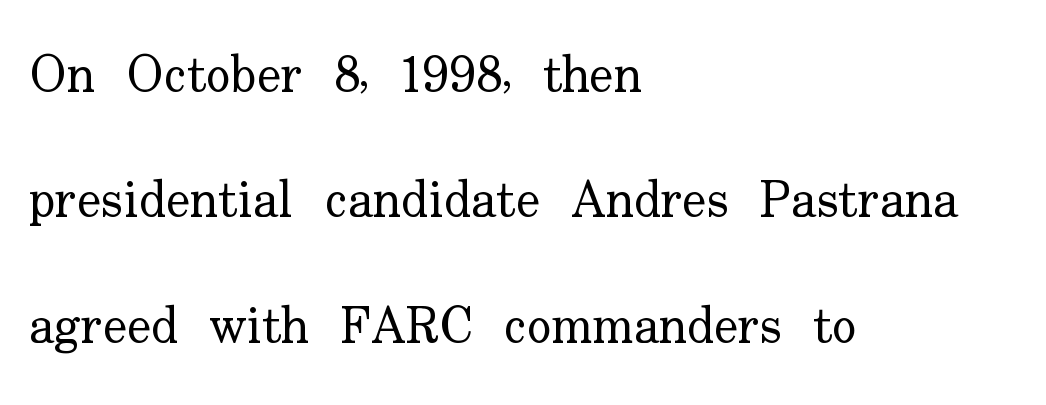
Q: Is the text bold? A: No.
Q: Is the text italic (slanted)? A: No, it is upright.
Q: Is the typeface a serif or a sans-serif typeface? A: Serif.
Q: Is the text underlined? A: No.
Q: How is the paragraph aligned? A: Left-aligned.
Q: Is the spacing between letters normal or unusually wide? A: Normal.
Q: Is the spacing between lines tight, normal or loose? A: Loose.
Q: Width (condensed, normal, or wide)? A: Normal.
Q: Stroke contrast? A: Low.
Q: x-height? A: Small.
Q: Monospaced? A: No.
